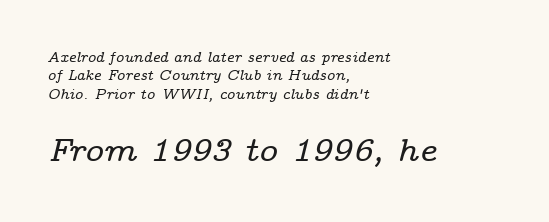
{"serif": "yes", "italic": "yes", "lean": "right", "slant_degrees": 14, "width": "wide", "stroke_contrast": "low", "x_height": "medium", "monospaced": "no", "underline": "no", "align": "left", "line_spacing": "normal", "line_spacing_ratio": 1.32, "letter_spacing": "normal", "letter_spacing_em": 0.0, "larger_block": "second", "size_ratio": 2.29, "glyph_px": 32}
